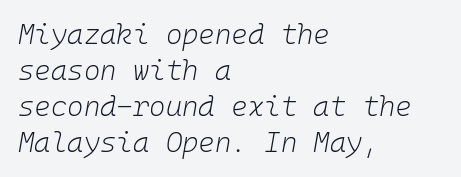
{"italic": "yes", "lean": "right", "slant_degrees": 10, "bold": "no", "weight": "light", "width": "normal", "stroke_contrast": "low", "x_height": "medium", "monospaced": "yes", "underline": "no", "align": "left", "line_spacing": "normal", "line_spacing_ratio": 1.28, "letter_spacing": "normal", "letter_spacing_em": 0.0, "glyph_px": 28}
